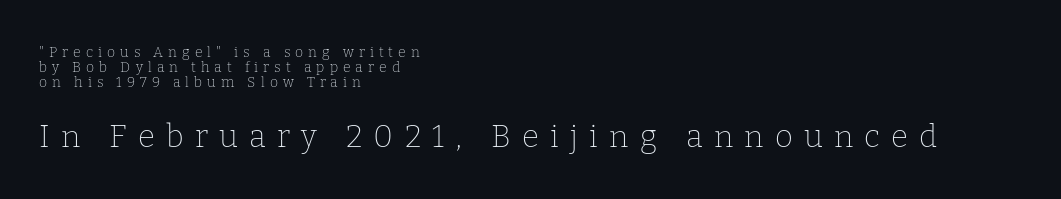
Q: Is the text bold? A: No.
Q: Is the text italic (slanted)? A: No, it is upright.
Q: Is the typeface a serif or a sans-serif typeface? A: Serif.
Q: Is the text underlined? A: No.
Q: How is the paragraph aligned? A: Left-aligned.
Q: Is the spacing between letters normal or unusually wide? A: Unusually wide.
Q: Is the spacing between lines tight, normal or loose? A: Tight.
Q: Which block of text is set in a larger size, the first (top) or the second (bottom)? A: The second (bottom) one.
Q: Width (condensed, normal, or wide)? A: Normal.
Q: Stroke contrast? A: Low.
Q: x-height? A: Medium.
Q: Monospaced? A: No.
